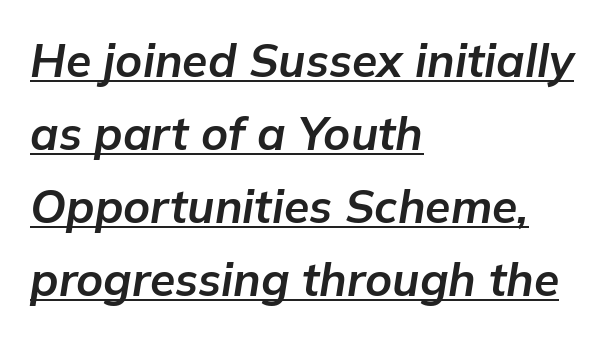
Q: Is the text bold? A: Yes.
Q: Is the text italic (slanted)? A: Yes, it leans right by about 9 degrees.
Q: Is the text underlined? A: Yes.
Q: How is the paragraph aligned? A: Left-aligned.
Q: Is the spacing between letters normal or unusually wide? A: Normal.
Q: Is the spacing between lines tight, normal or loose? A: Normal.
Q: Width (condensed, normal, or wide)? A: Normal.
Q: Stroke contrast? A: Low.
Q: x-height? A: Medium.
Q: Monospaced? A: No.
